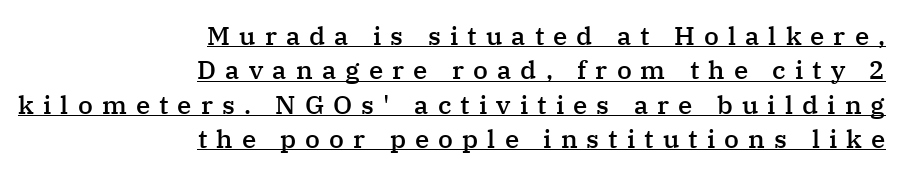
The image shows 26 px text type, upright; set right-aligned, normal line spacing (1.32x), unusually wide letter spacing (+0.35 em), underlined.
